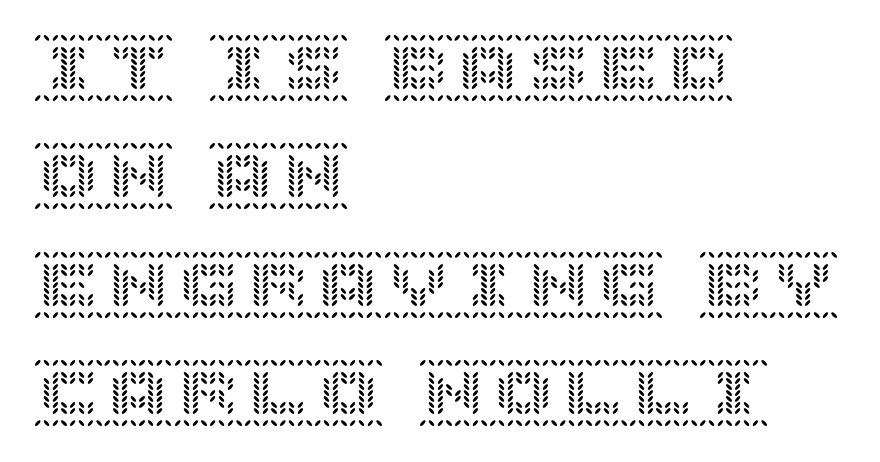
The image shows 70 px text type, upright; set left-aligned, normal line spacing (1.55x), normal letter spacing, not underlined; a large x-height.
